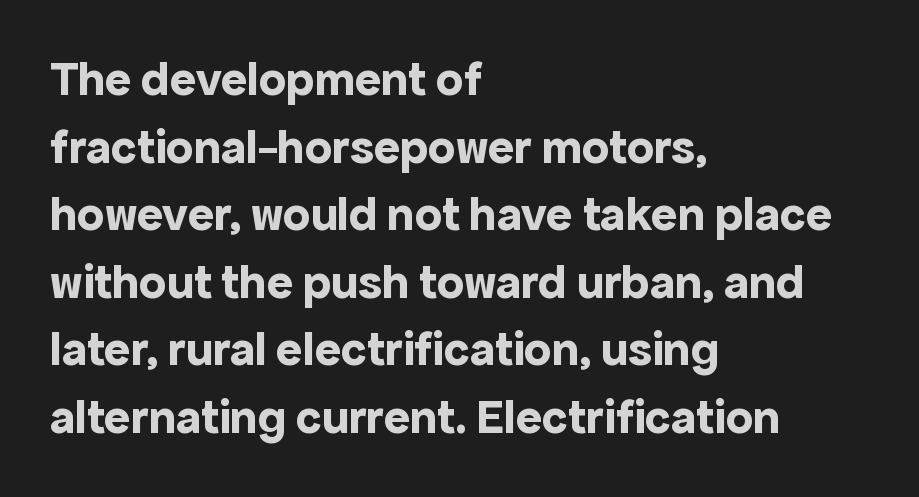
{"serif": "no", "italic": "no", "bold": "yes", "weight": "bold", "width": "normal", "x_height": "medium", "monospaced": "no", "underline": "no", "align": "left", "line_spacing": "normal", "line_spacing_ratio": 1.38, "letter_spacing": "normal", "letter_spacing_em": 0.0, "glyph_px": 49}
